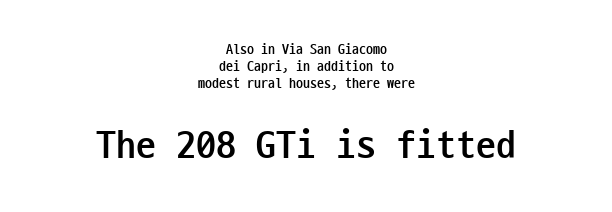
Q: Is the text bold? A: Yes.
Q: Is the text italic (slanted)? A: No, it is upright.
Q: Is the typeface a serif or a sans-serif typeface? A: Sans-serif.
Q: Is the text underlined? A: No.
Q: How is the paragraph aligned? A: Centered.
Q: Is the spacing between letters normal or unusually wide? A: Normal.
Q: Which block of text is set in a larger size, the first (top) or the second (bottom)? A: The second (bottom) one.
Q: Width (condensed, normal, or wide)? A: Condensed.
Q: Stroke contrast? A: Low.
Q: x-height? A: Medium.
Q: Monospaced? A: Yes.
